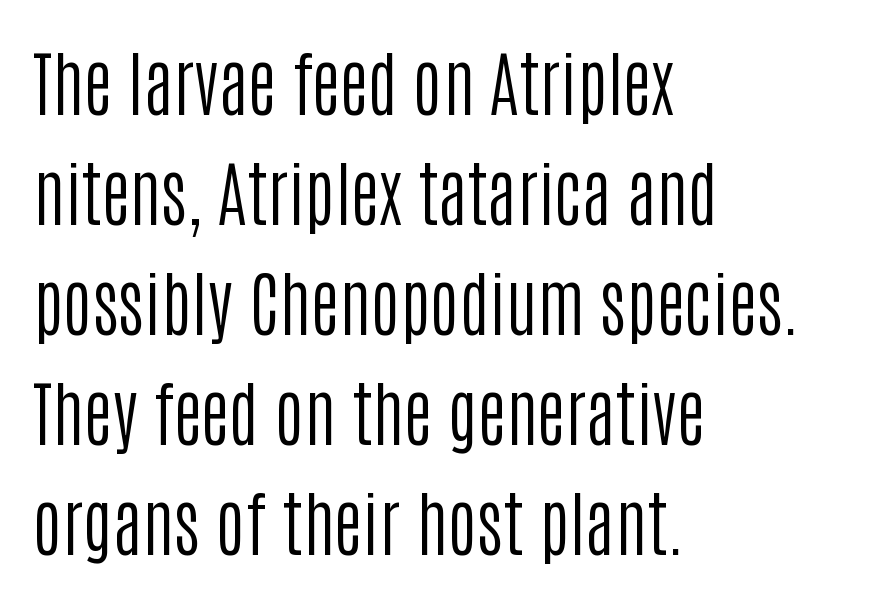
{"serif": "no", "italic": "no", "bold": "no", "weight": "regular", "width": "condensed", "stroke_contrast": "low", "x_height": "large", "monospaced": "no", "underline": "no", "align": "left", "line_spacing": "normal", "line_spacing_ratio": 1.55, "letter_spacing": "normal", "letter_spacing_em": 0.0, "glyph_px": 71}
